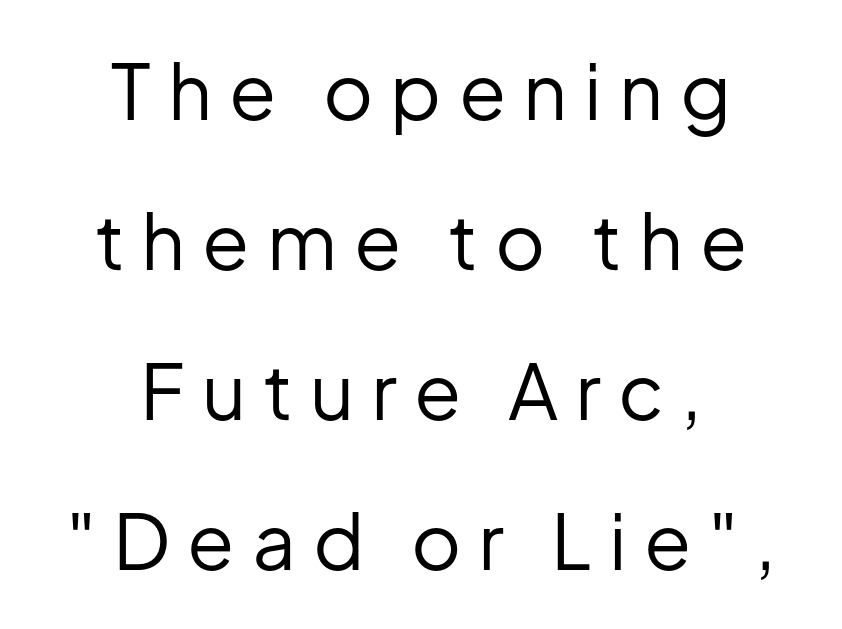
The image shows 77 px regular-weight sans-serif type, upright; set centered, loose line spacing (1.95x), unusually wide letter spacing (+0.22 em), not underlined; low stroke contrast and a medium x-height.
